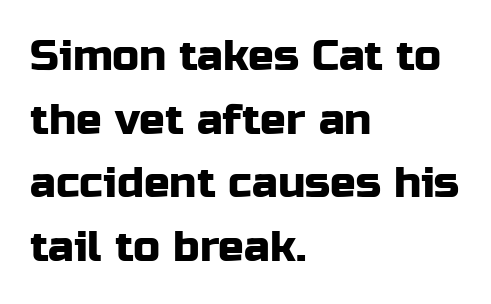
Leading: standard. Where is the straight margin? On the left. These lines are rendered in a variable-pitch font. Inter-character spacing is left at the font's built-in metrics. Tall strokes in this sample are plumb rather than angled. Serif or sans? Sans — the stroke terminals are bare.
